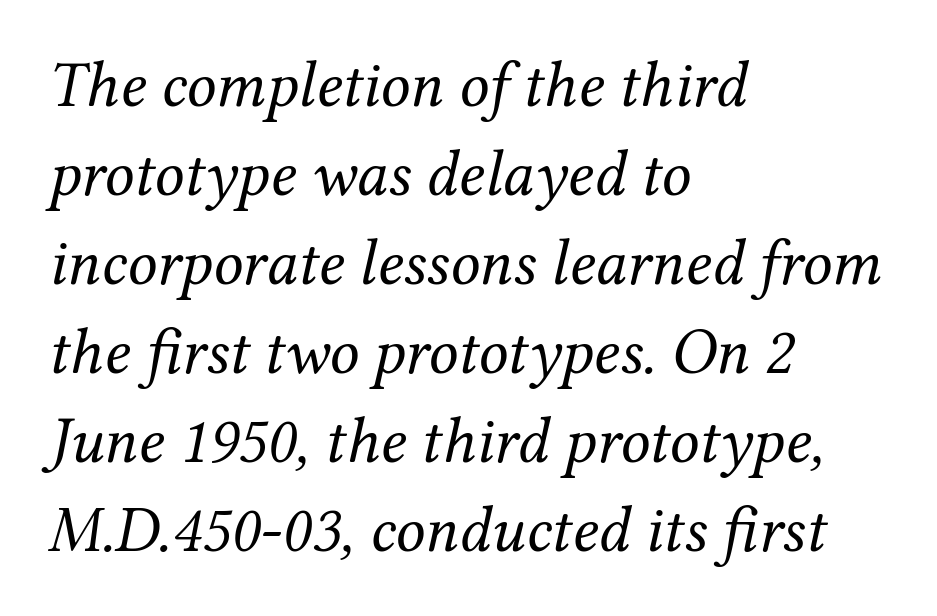
Honestly, there is no underline to notice here at all. Horizontally, the lines are justified to the leading edge only. If you measured baseline to baseline, you'd find a middling distance. Tracking here is standard; glyphs follow each other at the usual distance. The passage shown is typeset with a serif family.
